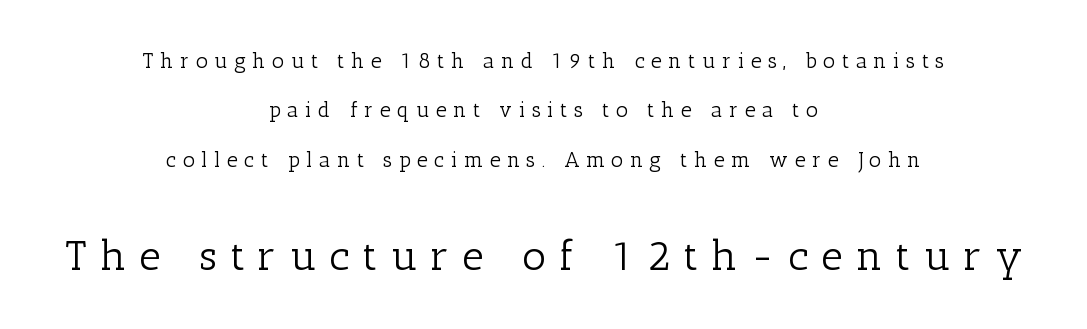
The image shows 42 px light serif type, upright; set centered, loose line spacing (2.35x), unusually wide letter spacing (+0.31 em), not underlined; the second (bottom) block is 2.0x larger; low stroke contrast and a medium x-height.
